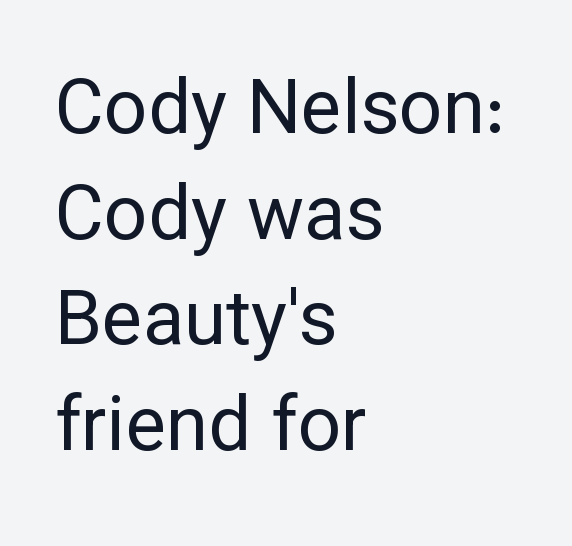
Line spacing here is normal. Notice how the passage keeps a crisp vertical edge on the left only. Stroke mass is kept to a normal reading level or below. A clean baseline with only descenders dipping below it. You could not count columns in this text — the font is proportionally spaced. Stroke terminals: plain, sans-serif.
